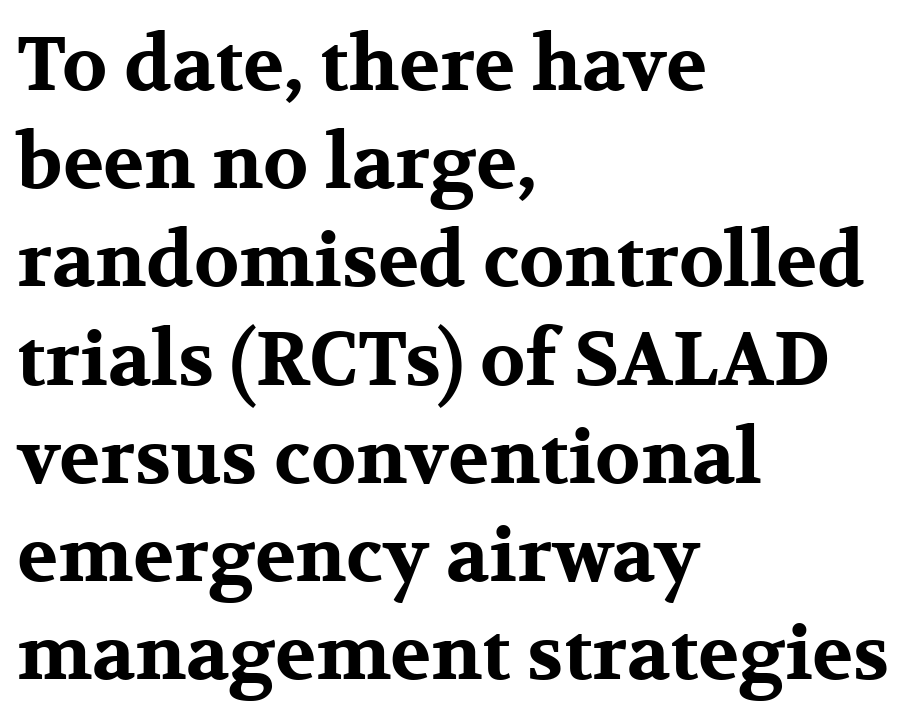
{"serif": "yes", "italic": "no", "bold": "yes", "weight": "bold", "width": "wide", "stroke_contrast": "medium", "x_height": "medium", "monospaced": "no", "underline": "no", "align": "left", "line_spacing": "normal", "line_spacing_ratio": 1.31, "letter_spacing": "normal", "letter_spacing_em": 0.0, "glyph_px": 75}
